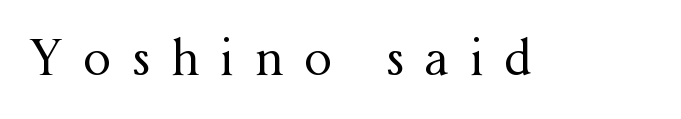
Heft: none added — not bold. You can tell from the footed stems that serif type was used. Looks like regular typesetting: each glyph gets only the width it needs. Posture: straight, roman, zero tilt.
